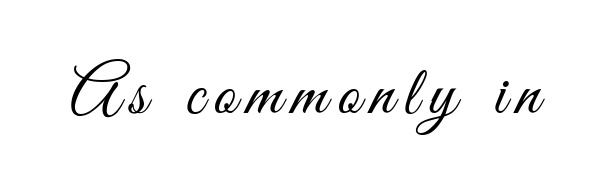
Each row of text sits above clean, open space. A typesetter would label this face a sans. Looks like regular typesetting: each glyph gets only the width it needs.
